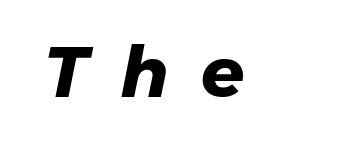
The tracking jumps out immediately: characters are airy and widely separated. A bare baseline throughout the passage. Nope, no serifs anywhere on these letters. Typesetter's note: full bold, strokes at maximum text heaviness. Here the designer chose a conventional face with non-uniform glyph widths.
